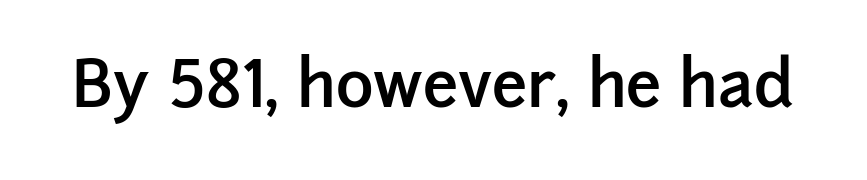
Q: Is the text bold? A: Semi-bold.
Q: Is the text italic (slanted)? A: No, it is upright.
Q: Is the typeface a serif or a sans-serif typeface? A: Sans-serif.
Q: Is the text underlined? A: No.
Q: Is the spacing between letters normal or unusually wide? A: Normal.
Q: Width (condensed, normal, or wide)? A: Normal.
Q: Stroke contrast? A: Low.
Q: x-height? A: Medium.
Q: Monospaced? A: No.
